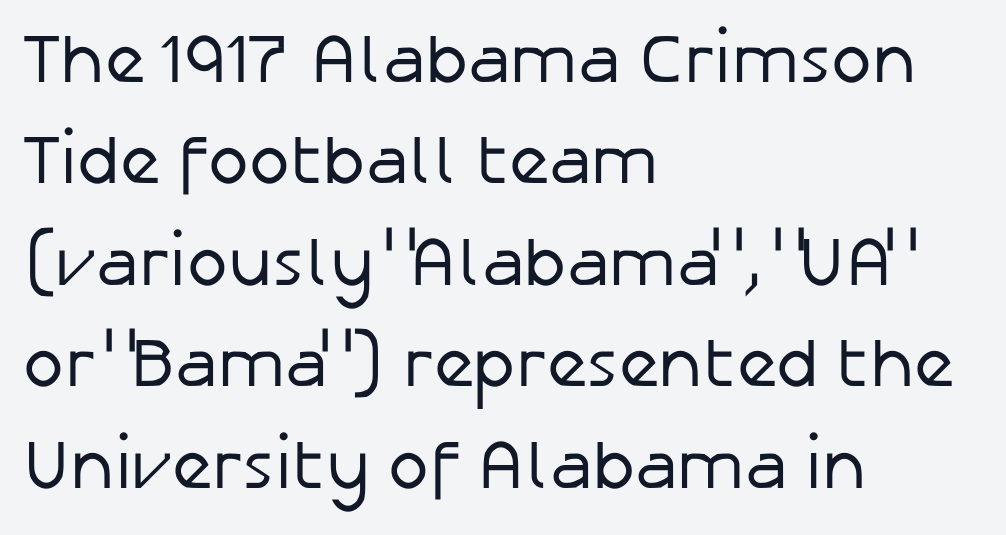
The image shows 69 px regular-weight sans-serif type, upright; set left-aligned, normal line spacing (1.47x), normal letter spacing, not underlined; low stroke contrast and a medium x-height.
